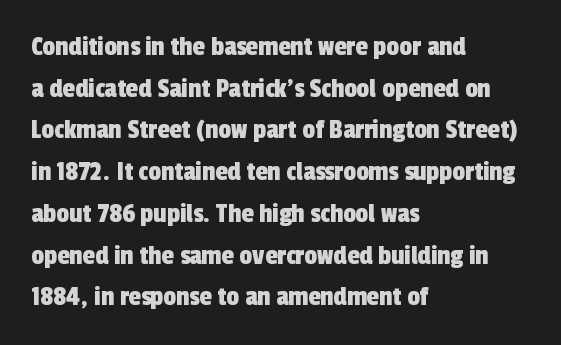
{"serif": "no", "width": "condensed", "x_height": "medium", "monospaced": "no", "underline": "no", "align": "left", "line_spacing": "normal", "line_spacing_ratio": 1.49, "letter_spacing": "normal", "letter_spacing_em": 0.0, "glyph_px": 28}
